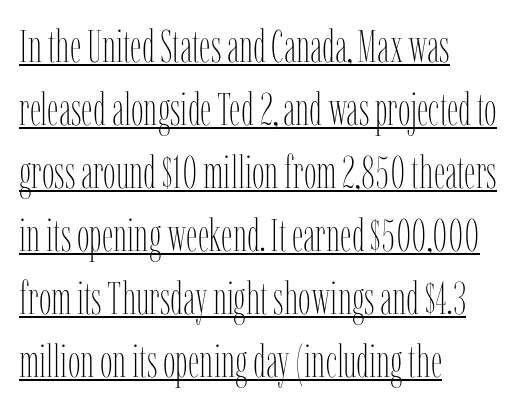
Check the space under the baseline: a stroke is drawn there. Characters remain perfectly vertical along every line. The paragraph has a hard left edge and a soft right edge. Each letter keeps its own natural width here, so spacing adapts to shape. Notice how descenders clear the ascenders below comfortably — that's standard leading.
